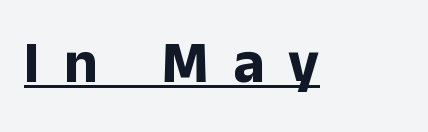
Q: Is the text bold? A: Yes.
Q: Is the text italic (slanted)? A: No, it is upright.
Q: Is the typeface a serif or a sans-serif typeface? A: Sans-serif.
Q: Is the text underlined? A: Yes.
Q: Is the spacing between letters normal or unusually wide? A: Unusually wide.
Q: Width (condensed, normal, or wide)? A: Normal.
Q: Stroke contrast? A: Low.
Q: x-height? A: Medium.
Q: Monospaced? A: No.
